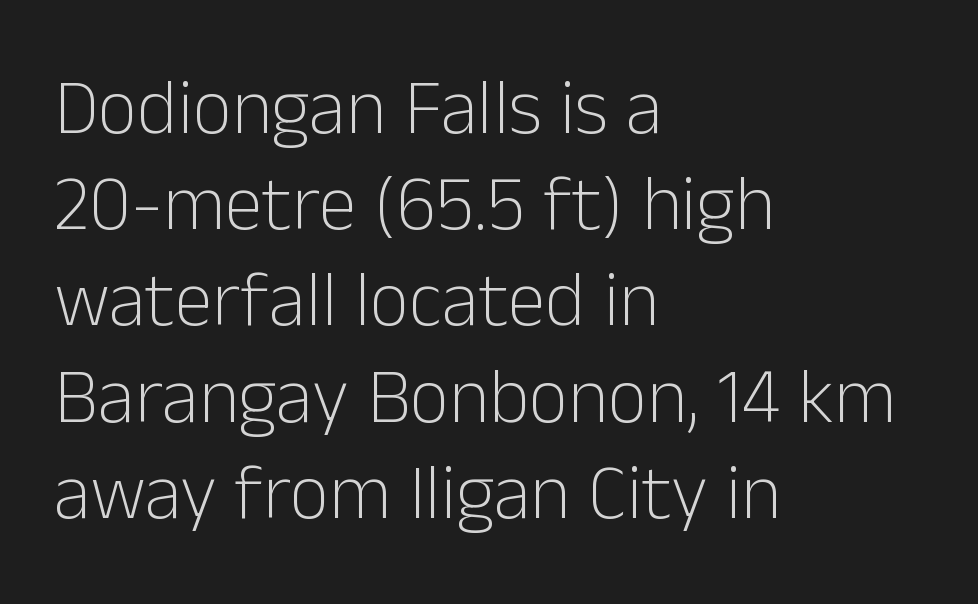
Classification — sans serif. On a weight scale, this lands at 450 or below. Tall strokes in this sample are plumb rather than angled. The typesetter chose a ragged-right arrangement here. Inter-character spacing is left at the font's built-in metrics. Do the characters align in a grid? No, the font is proportional.
